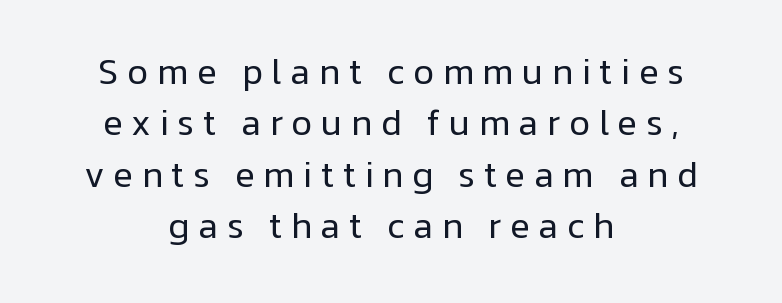
{"serif": "no", "italic": "no", "bold": "no", "weight": "regular", "width": "normal", "stroke_contrast": "low", "x_height": "medium", "monospaced": "no", "underline": "no", "align": "center", "line_spacing": "normal", "line_spacing_ratio": 1.43, "letter_spacing": "wide", "letter_spacing_em": 0.24, "glyph_px": 36}
